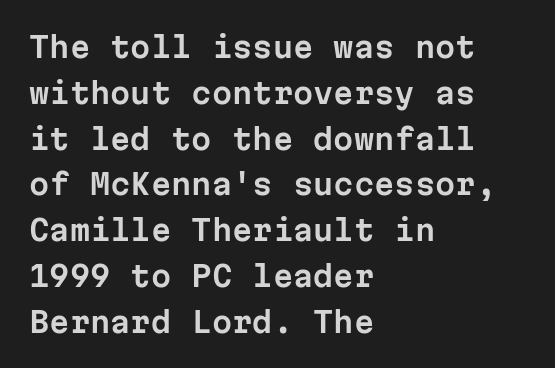
{"serif": "no", "italic": "no", "width": "normal", "stroke_contrast": "low", "x_height": "medium", "monospaced": "yes", "underline": "no", "align": "left", "line_spacing": "normal", "line_spacing_ratio": 1.58, "letter_spacing": "normal", "letter_spacing_em": 0.0, "glyph_px": 29}
